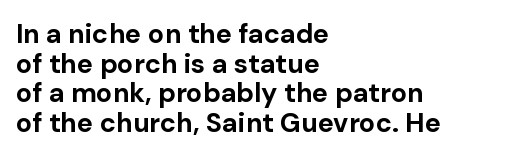
Q: Is the text bold? A: Yes.
Q: Is the text italic (slanted)? A: No, it is upright.
Q: Is the text underlined? A: No.
Q: How is the paragraph aligned? A: Left-aligned.
Q: Is the spacing between letters normal or unusually wide? A: Normal.
Q: Is the spacing between lines tight, normal or loose? A: Tight.
